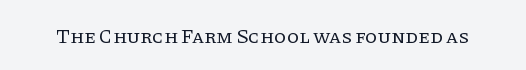
Posture: upright roman. Short note: letters normally spaced. The weight would be labelled regular, book, light, or lighter still. Lines of text with bare space underneath.
